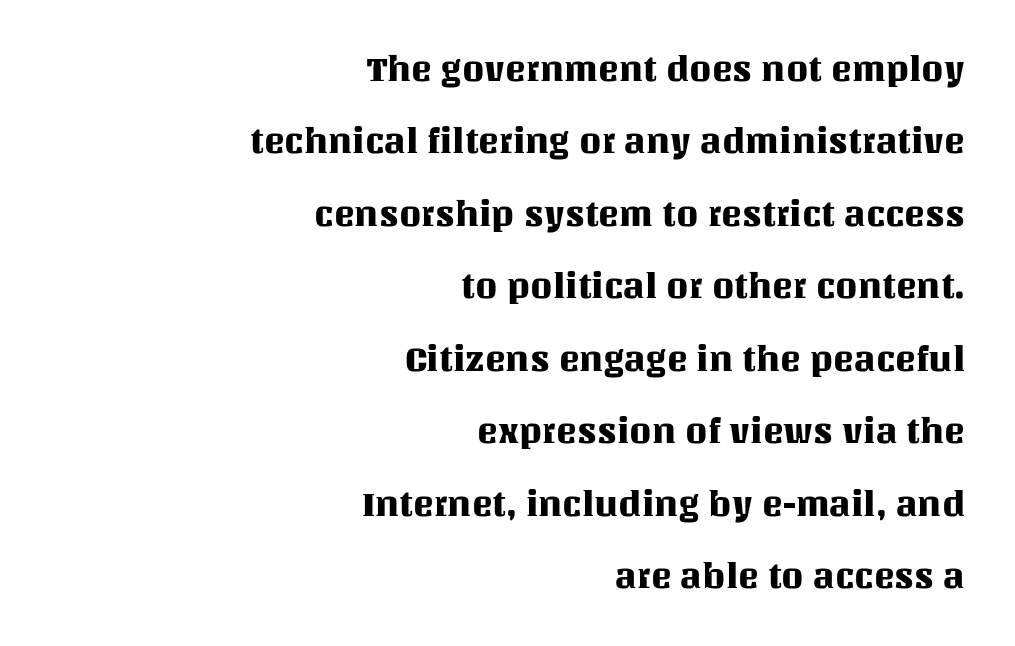
Q: Is the text italic (slanted)? A: No, it is upright.
Q: Is the text underlined? A: No.
Q: How is the paragraph aligned? A: Right-aligned.
Q: Is the spacing between letters normal or unusually wide? A: Normal.
Q: Is the spacing between lines tight, normal or loose? A: Loose.
Q: Width (condensed, normal, or wide)? A: Normal.
Q: Stroke contrast? A: Medium.
Q: x-height? A: Large.
Q: Monospaced? A: No.
